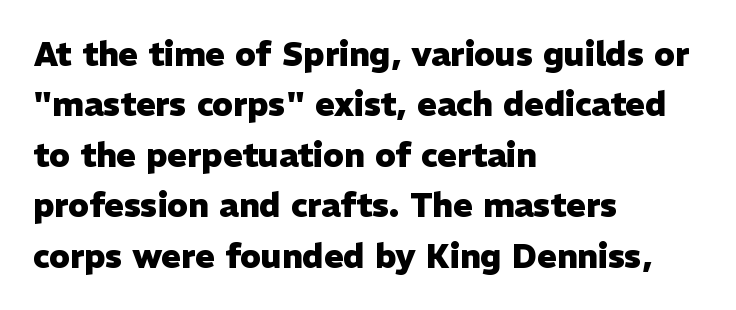
Q: Is the text bold? A: Yes.
Q: Is the text italic (slanted)? A: No, it is upright.
Q: Is the typeface a serif or a sans-serif typeface? A: Sans-serif.
Q: Is the text underlined? A: No.
Q: How is the paragraph aligned? A: Left-aligned.
Q: Is the spacing between letters normal or unusually wide? A: Normal.
Q: Is the spacing between lines tight, normal or loose? A: Normal.
Q: Width (condensed, normal, or wide)? A: Normal.
Q: Stroke contrast? A: Low.
Q: x-height? A: Medium.
Q: Monospaced? A: No.
